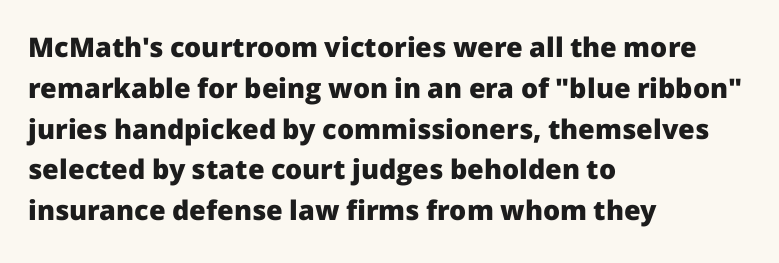
The image shows 27 px bold type, upright; set left-aligned, normal line spacing (1.51x), normal letter spacing, not underlined.
